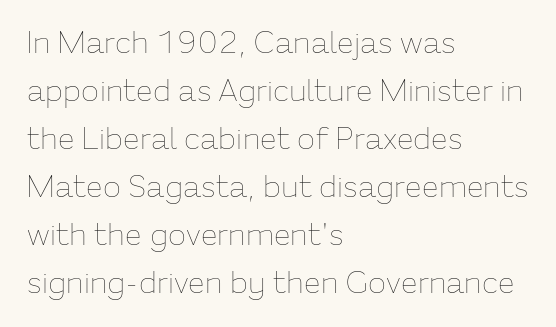
Tall strokes in this sample are plumb rather than angled. This sample has the flowing, uneven cadence of proportional lettering. Which margin do the lines hug? The left one — the right edge is uneven. A normal amount of white space separates one row of letters from the next.
